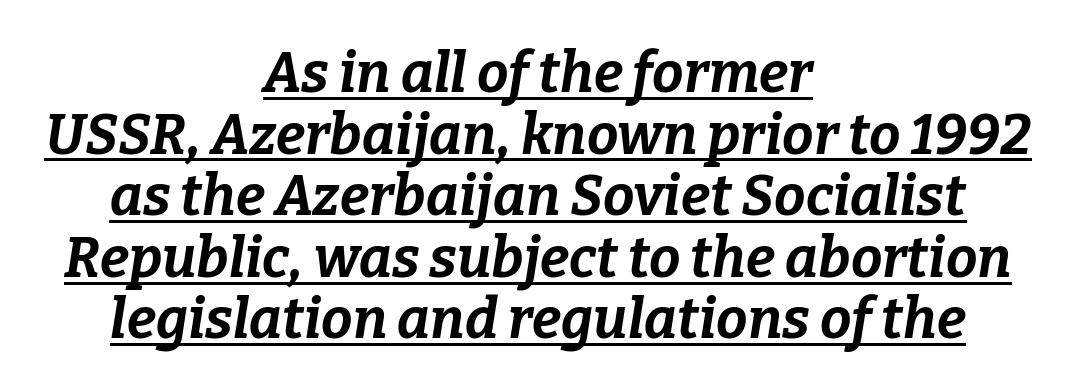
The image shows 56 px bold type, italic (leaning right); set centered, tight line spacing (1.1x), normal letter spacing, underlined; low stroke contrast and a medium x-height.
